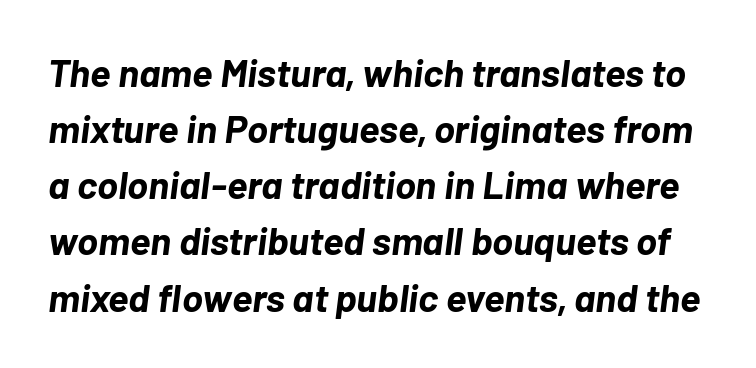
{"italic": "yes", "lean": "right", "slant_degrees": 7, "bold": "yes", "weight": "bold", "width": "normal", "stroke_contrast": "low", "x_height": "medium", "monospaced": "no", "underline": "no", "line_spacing": "normal", "line_spacing_ratio": 1.44, "letter_spacing": "normal", "letter_spacing_em": 0.0, "glyph_px": 39}
